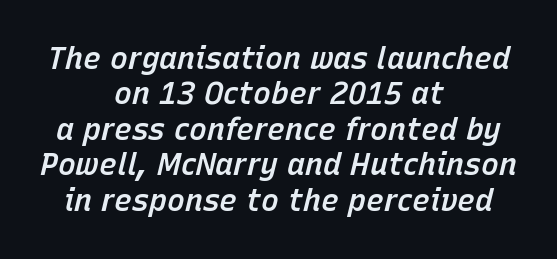
{"italic": "yes", "lean": "right", "slant_degrees": 15, "bold": "semi", "weight": "semibold", "width": "normal", "stroke_contrast": "low", "x_height": "medium", "monospaced": "no", "underline": "no", "align": "center", "line_spacing_ratio": 1.18, "letter_spacing": "normal", "letter_spacing_em": 0.0, "glyph_px": 30}
